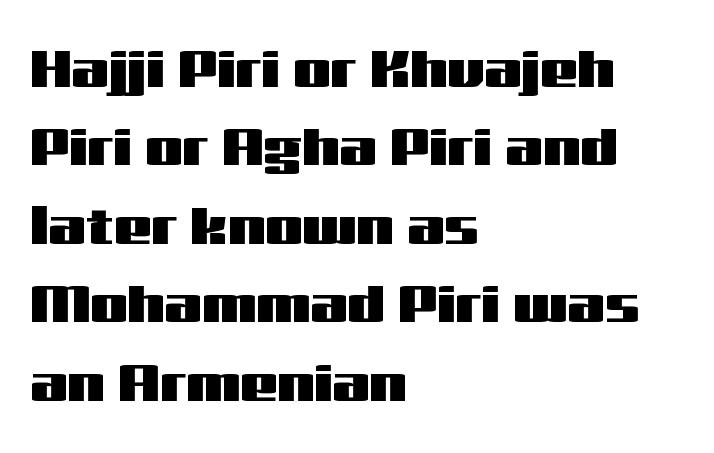
The rendering uses natural spacing where letterforms have individual widths. Bare-footed words on every line. Every character sits straight up, as roman type does. The passage shown is typeset with a sans-serif family.
